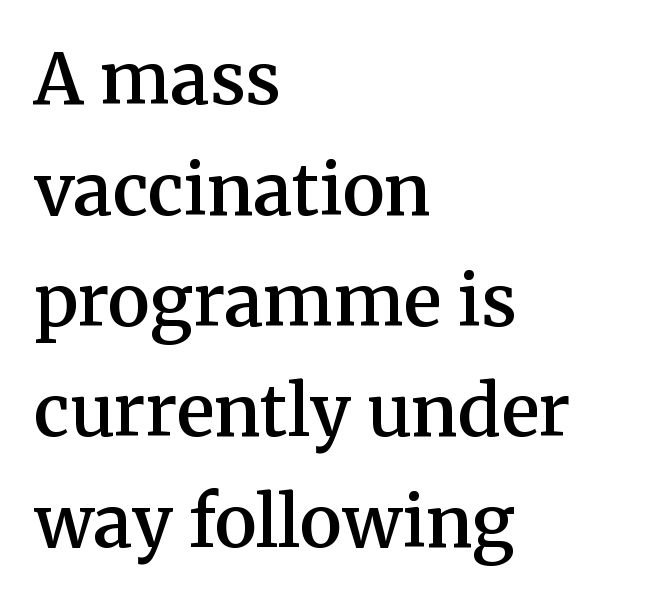
Q: Is the text bold? A: Semi-bold.
Q: Is the text italic (slanted)? A: No, it is upright.
Q: Is the typeface a serif or a sans-serif typeface? A: Serif.
Q: Is the text underlined? A: No.
Q: How is the paragraph aligned? A: Left-aligned.
Q: Is the spacing between letters normal or unusually wide? A: Normal.
Q: Is the spacing between lines tight, normal or loose? A: Normal.
Q: Width (condensed, normal, or wide)? A: Normal.
Q: Stroke contrast? A: Medium.
Q: x-height? A: Medium.
Q: Monospaced? A: No.
